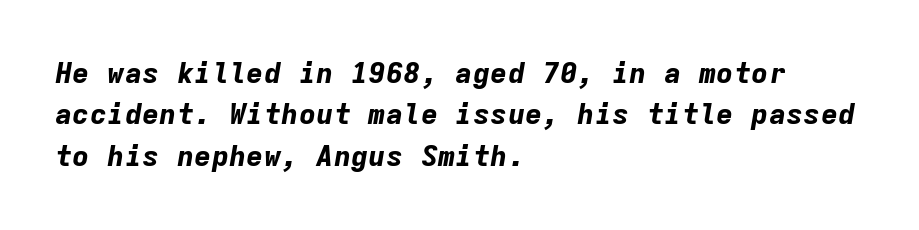
The image shows 29 px bold type, italic (leaning right), monospaced; set left-aligned, normal line spacing (1.43x), normal letter spacing, not underlined; low stroke contrast and a medium x-height.
